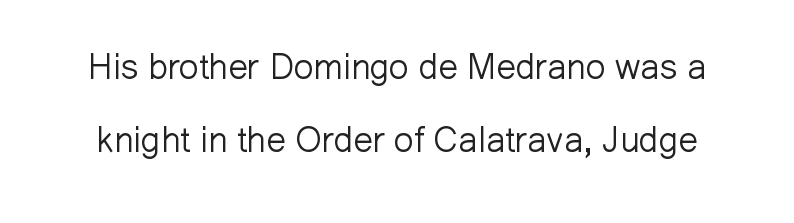
The image shows 35 px light sans-serif type, upright; set loose line spacing (2.09x), normal letter spacing, not underlined; low stroke contrast and a medium x-height.
